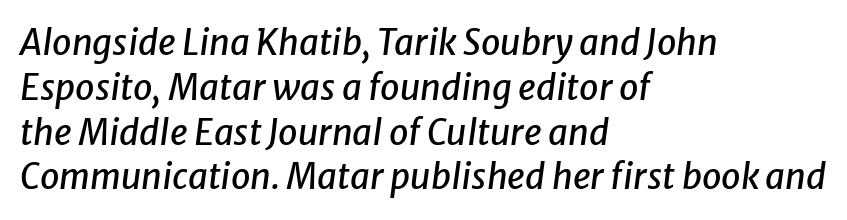
{"italic": "yes", "lean": "right", "slant_degrees": 8, "width": "normal", "stroke_contrast": "low", "x_height": "medium", "monospaced": "no", "underline": "no", "align": "left", "line_spacing": "normal", "line_spacing_ratio": 1.28, "letter_spacing": "normal", "letter_spacing_em": 0.0, "glyph_px": 35}
